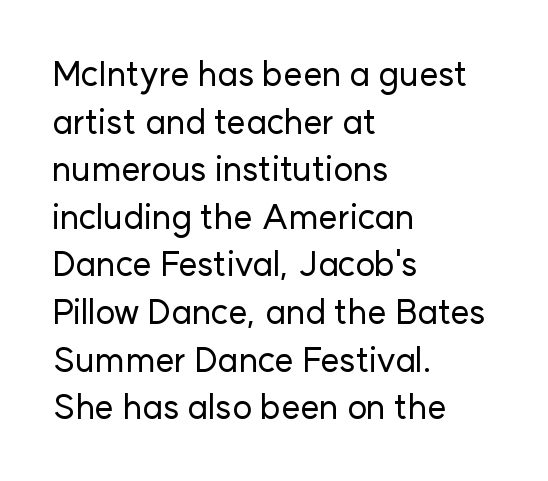
Q: Is the text italic (slanted)? A: No, it is upright.
Q: Is the typeface a serif or a sans-serif typeface? A: Sans-serif.
Q: Is the text underlined? A: No.
Q: How is the paragraph aligned? A: Left-aligned.
Q: Is the spacing between letters normal or unusually wide? A: Normal.
Q: Is the spacing between lines tight, normal or loose? A: Normal.
Q: Width (condensed, normal, or wide)? A: Normal.
Q: Stroke contrast? A: Low.
Q: x-height? A: Medium.
Q: Monospaced? A: No.
